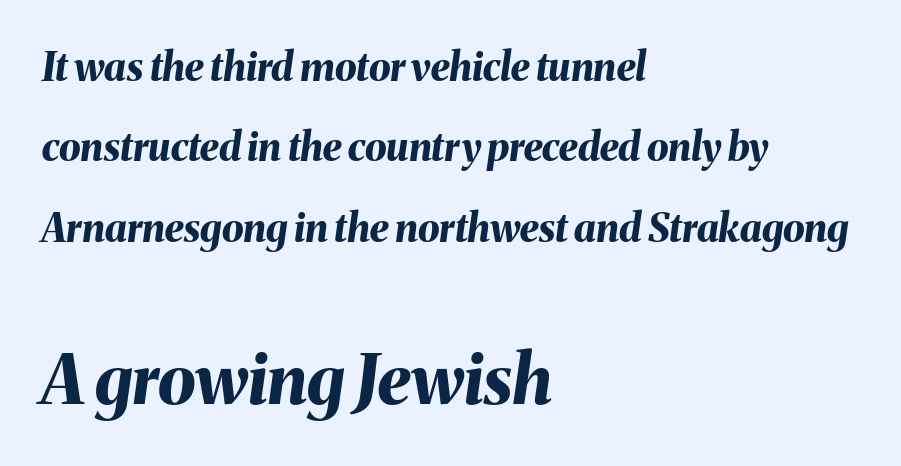
Q: Is the text bold? A: Yes.
Q: Is the text italic (slanted)? A: Yes, it leans right by about 8 degrees.
Q: Is the text underlined? A: No.
Q: How is the paragraph aligned? A: Left-aligned.
Q: Is the spacing between letters normal or unusually wide? A: Normal.
Q: Is the spacing between lines tight, normal or loose? A: Loose.
Q: Which block of text is set in a larger size, the first (top) or the second (bottom)? A: The second (bottom) one.
Q: Width (condensed, normal, or wide)? A: Normal.
Q: Stroke contrast? A: Medium.
Q: x-height? A: Medium.
Q: Monospaced? A: No.
